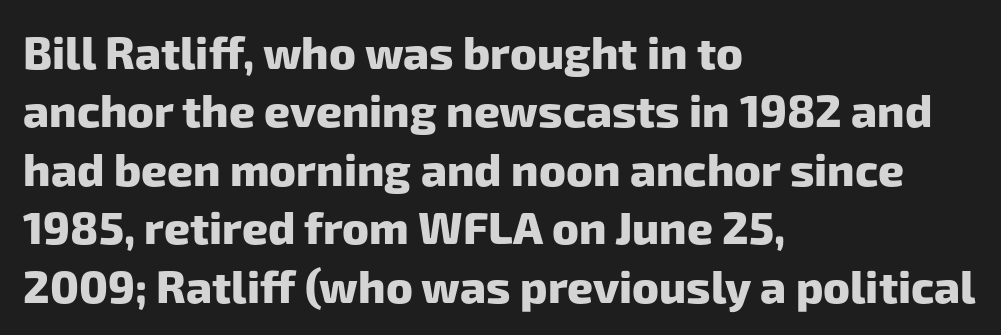
{"serif": "no", "bold": "yes", "weight": "heavy", "width": "normal", "stroke_contrast": "low", "x_height": "medium", "monospaced": "no", "underline": "no", "align": "left", "line_spacing": "normal", "line_spacing_ratio": 1.3, "letter_spacing": "normal", "letter_spacing_em": 0.0, "glyph_px": 45}
